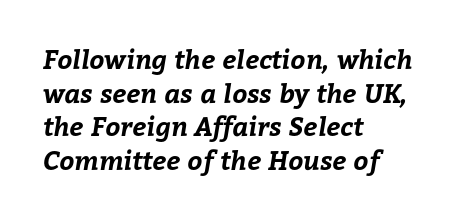
Q: Is the text bold? A: Yes.
Q: Is the text underlined? A: No.
Q: How is the paragraph aligned? A: Left-aligned.
Q: Is the spacing between letters normal or unusually wide? A: Normal.
Q: Is the spacing between lines tight, normal or loose? A: Normal.
